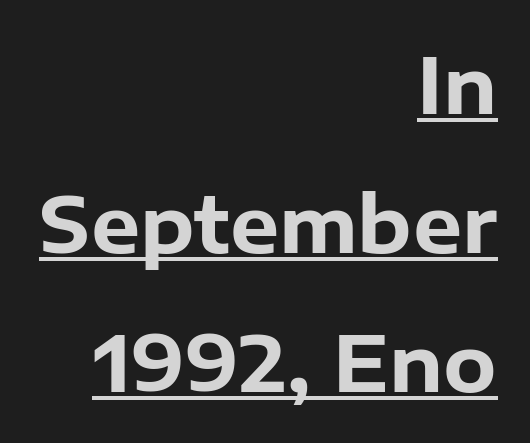
Q: Is the text bold? A: Yes.
Q: Is the text italic (slanted)? A: No, it is upright.
Q: Is the typeface a serif or a sans-serif typeface? A: Sans-serif.
Q: Is the text underlined? A: Yes.
Q: How is the paragraph aligned? A: Right-aligned.
Q: Is the spacing between letters normal or unusually wide? A: Normal.
Q: Width (condensed, normal, or wide)? A: Normal.
Q: Stroke contrast? A: Low.
Q: x-height? A: Medium.
Q: Monospaced? A: No.
